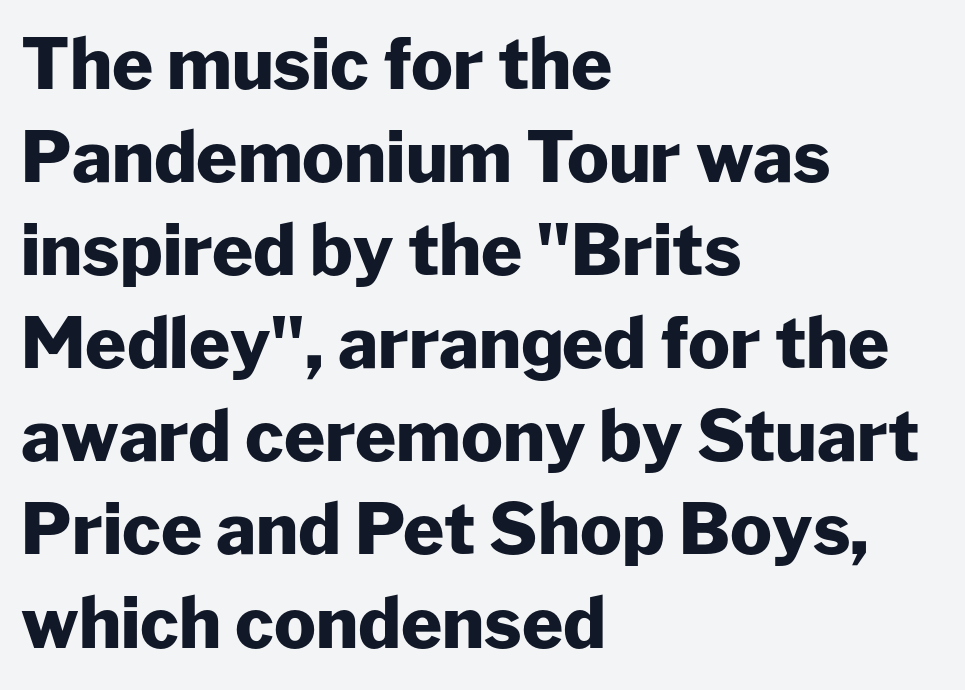
Q: Is the text bold? A: Yes.
Q: Is the text italic (slanted)? A: No, it is upright.
Q: Is the typeface a serif or a sans-serif typeface? A: Sans-serif.
Q: Is the text underlined? A: No.
Q: How is the paragraph aligned? A: Left-aligned.
Q: Is the spacing between letters normal or unusually wide? A: Normal.
Q: Is the spacing between lines tight, normal or loose? A: Normal.
Q: Width (condensed, normal, or wide)? A: Normal.
Q: Stroke contrast? A: Low.
Q: x-height? A: Medium.
Q: Monospaced? A: No.
